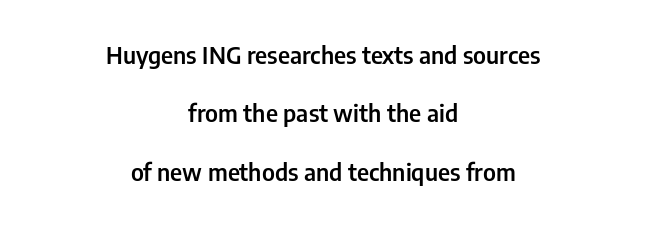
The image shows 24 px text type, upright; set centered, loose line spacing (2.43x), normal letter spacing, not underlined.
